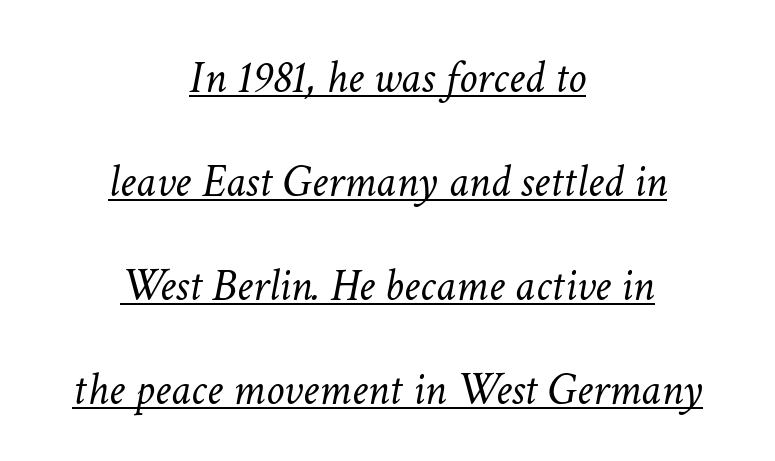
The image shows 46 px light type, italic (leaning right); set centered, loose line spacing (2.26x), normal letter spacing, underlined; low stroke contrast and a medium x-height.
